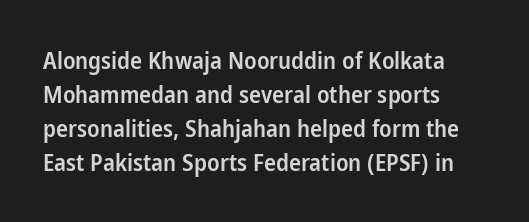
Q: Is the text bold? A: Semi-bold.
Q: Is the text italic (slanted)? A: No, it is upright.
Q: Is the text underlined? A: No.
Q: How is the paragraph aligned? A: Left-aligned.
Q: Is the spacing between letters normal or unusually wide? A: Normal.
Q: Is the spacing between lines tight, normal or loose? A: Normal.
